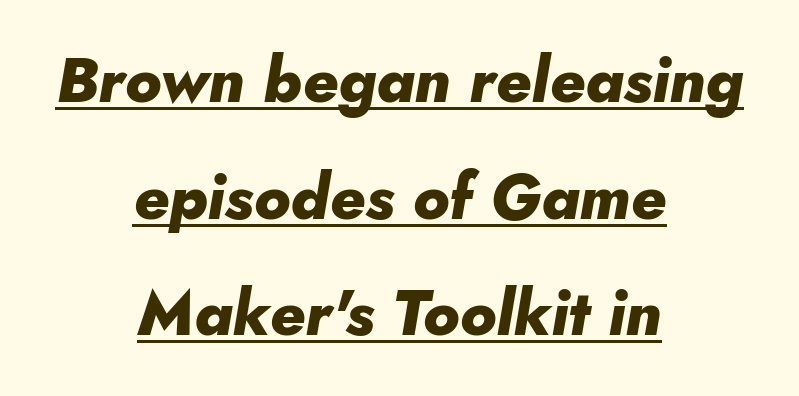
{"italic": "yes", "lean": "right", "slant_degrees": 10, "bold": "yes", "weight": "heavy", "width": "normal", "stroke_contrast": "low", "x_height": "small", "monospaced": "no", "underline": "yes", "align": "center", "line_spacing_ratio": 1.85, "letter_spacing": "normal", "letter_spacing_em": 0.0, "glyph_px": 63}
